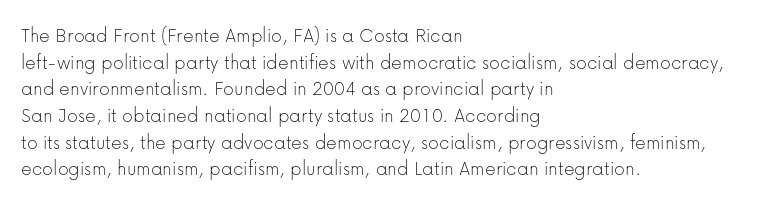
{"italic": "no", "bold": "no", "underline": "no", "align": "left", "line_spacing": "normal", "line_spacing_ratio": 1.27, "letter_spacing": "normal", "letter_spacing_em": 0.0, "glyph_px": 21}
